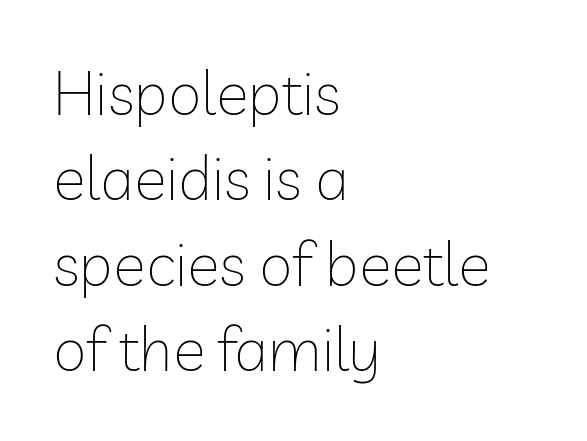
The image shows 61 px thin sans-serif type, upright; set left-aligned, normal line spacing (1.4x), normal letter spacing, not underlined; low stroke contrast and a medium x-height.
